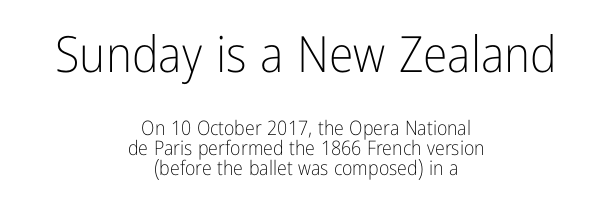
The text was rendered using a sans face with plain stroke endings. Is the stroke heavy? The answer is a plain regular-or-lighter. There is no visible air inserted between adjacent glyphs. Here the designer chose a conventional face with non-uniform glyph widths. Every row of glyphs is offset so its center matches the block's center. Which chunk is bigger? The first one — the top block dwarfs the bottom.
